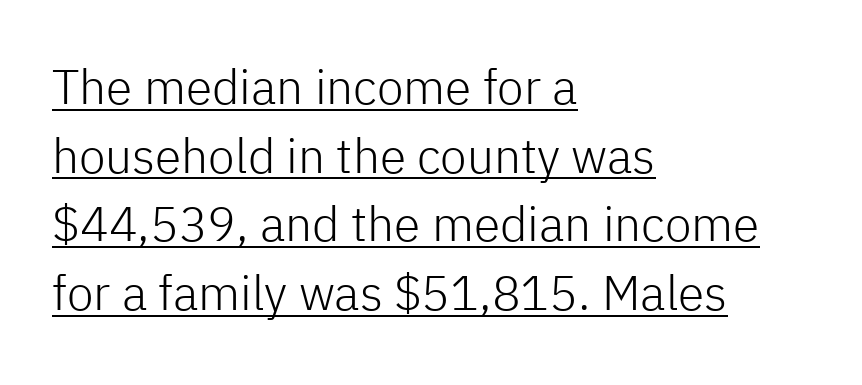
Q: Is the text bold? A: No.
Q: Is the text italic (slanted)? A: No, it is upright.
Q: Is the typeface a serif or a sans-serif typeface? A: Sans-serif.
Q: Is the text underlined? A: Yes.
Q: How is the paragraph aligned? A: Left-aligned.
Q: Is the spacing between letters normal or unusually wide? A: Normal.
Q: Is the spacing between lines tight, normal or loose? A: Normal.
Q: Width (condensed, normal, or wide)? A: Normal.
Q: Stroke contrast? A: Low.
Q: x-height? A: Medium.
Q: Monospaced? A: No.
